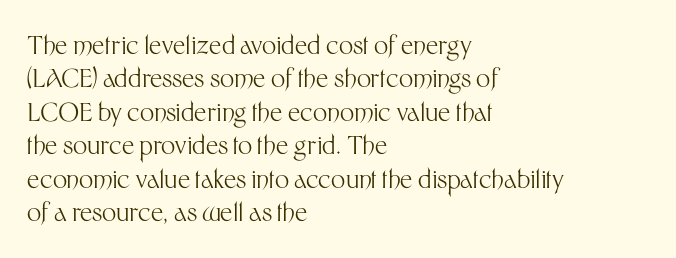
Notice how the stems are strictly vertical — no italics here. Clear beneath every line of the passage. Compared with typical paragraphs, the rows here are spaced about the same. The letters look calm and open, with moderate or lighter stems. Spacing between characters is what you'd get straight out of the box.
